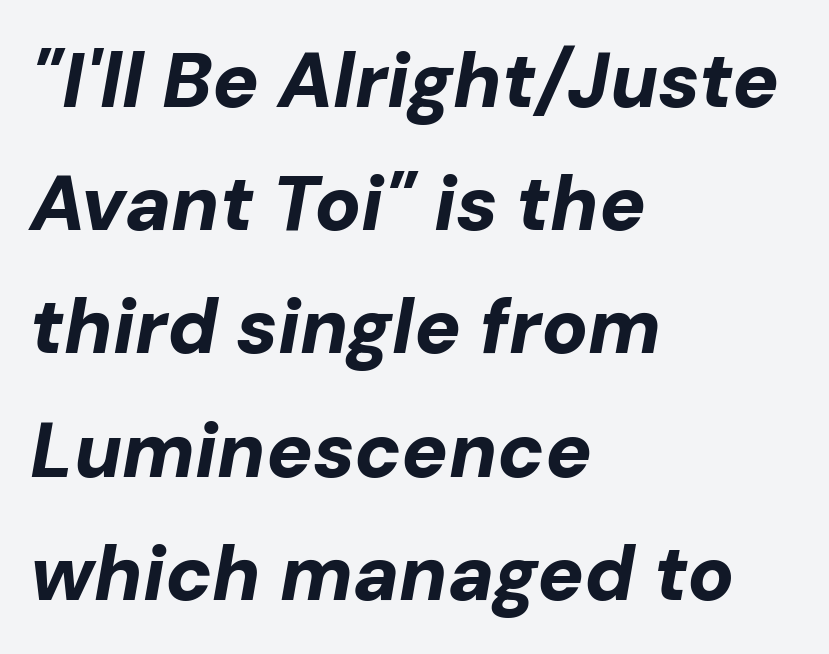
Pretty heavy lettering here — definitely bold. No extra tracking has been applied to these lines. How would I describe the line gaps? Plain and ordinary. Does the copy run flush right? No — it runs flush left.
